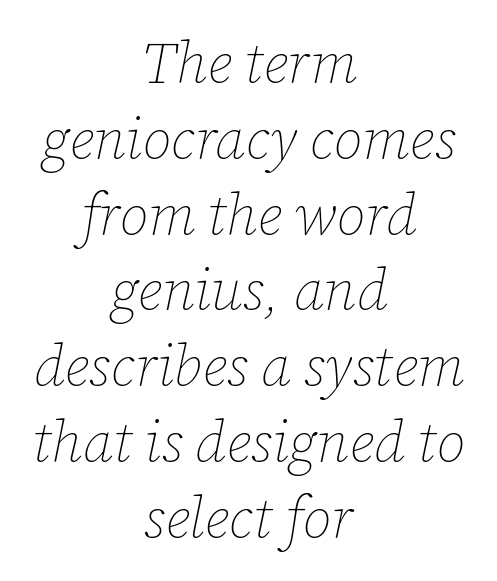
{"italic": "yes", "lean": "right", "slant_degrees": 12, "bold": "no", "weight": "thin", "width": "normal", "stroke_contrast": "low", "x_height": "medium", "monospaced": "no", "underline": "no", "align": "center", "line_spacing": "normal", "line_spacing_ratio": 1.33, "letter_spacing": "normal", "letter_spacing_em": 0.0, "glyph_px": 57}
